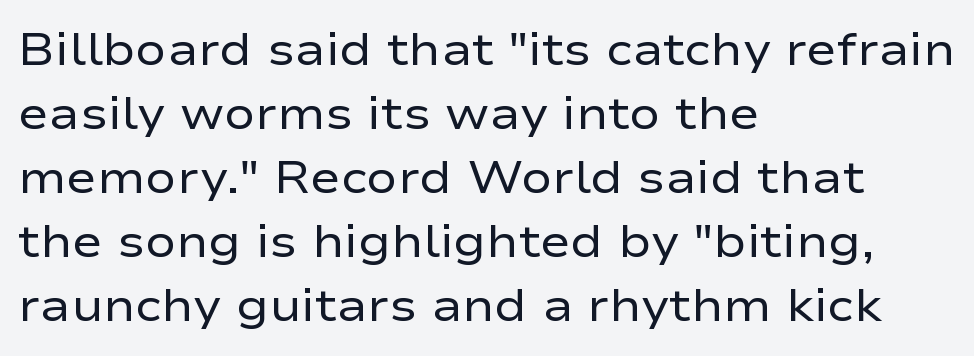
Q: Is the text bold? A: No.
Q: Is the text italic (slanted)? A: No, it is upright.
Q: Is the typeface a serif or a sans-serif typeface? A: Sans-serif.
Q: Is the text underlined? A: No.
Q: How is the paragraph aligned? A: Left-aligned.
Q: Is the spacing between letters normal or unusually wide? A: Normal.
Q: Is the spacing between lines tight, normal or loose? A: Normal.
Q: Width (condensed, normal, or wide)? A: Wide.
Q: Stroke contrast? A: Low.
Q: x-height? A: Medium.
Q: Monospaced? A: No.
